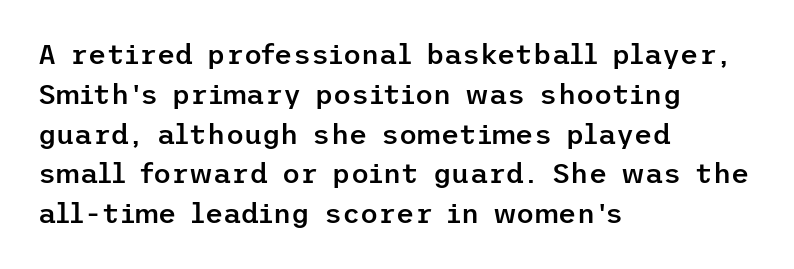
Q: Is the text bold? A: Semi-bold.
Q: Is the text italic (slanted)? A: No, it is upright.
Q: Is the typeface a serif or a sans-serif typeface? A: Sans-serif.
Q: Is the text underlined? A: No.
Q: How is the paragraph aligned? A: Left-aligned.
Q: Is the spacing between letters normal or unusually wide? A: Normal.
Q: Is the spacing between lines tight, normal or loose? A: Normal.
Q: Width (condensed, normal, or wide)? A: Normal.
Q: Stroke contrast? A: Low.
Q: x-height? A: Medium.
